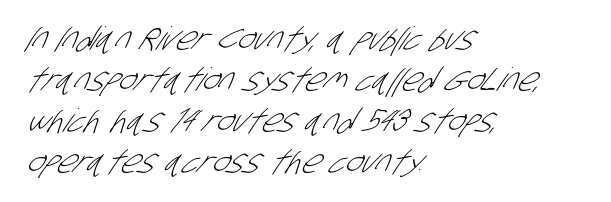
The image shows 32 px light, condensed sans-serif type; set left-aligned, normal line spacing (1.28x), normal letter spacing, not underlined; low stroke contrast and a large x-height.
